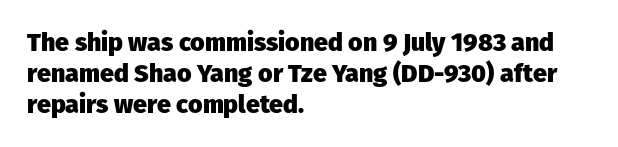
The image shows 25 px bold type, upright; set left-aligned, line spacing 1.24x, normal letter spacing, not underlined.
